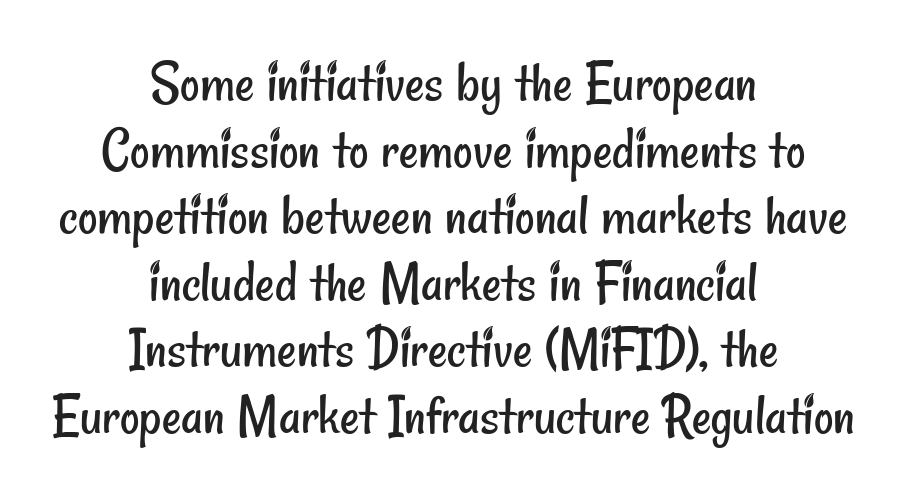
Q: Is the text bold? A: No.
Q: Is the typeface a serif or a sans-serif typeface? A: Sans-serif.
Q: Is the text underlined? A: No.
Q: How is the paragraph aligned? A: Centered.
Q: Is the spacing between letters normal or unusually wide? A: Normal.
Q: Is the spacing between lines tight, normal or loose? A: Tight.
Q: Width (condensed, normal, or wide)? A: Condensed.
Q: Stroke contrast? A: Low.
Q: x-height? A: Small.
Q: Monospaced? A: No.
